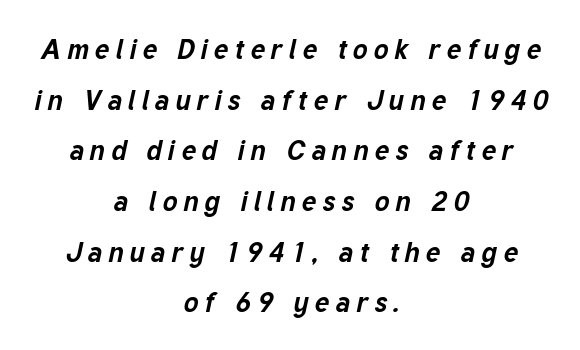
{"italic": "yes", "lean": "right", "slant_degrees": 12, "bold": "yes", "weight": "bold", "width": "normal", "stroke_contrast": "low", "x_height": "medium", "monospaced": "no", "underline": "no", "align": "center", "line_spacing_ratio": 1.81, "letter_spacing": "wide", "letter_spacing_em": 0.21, "glyph_px": 28}
